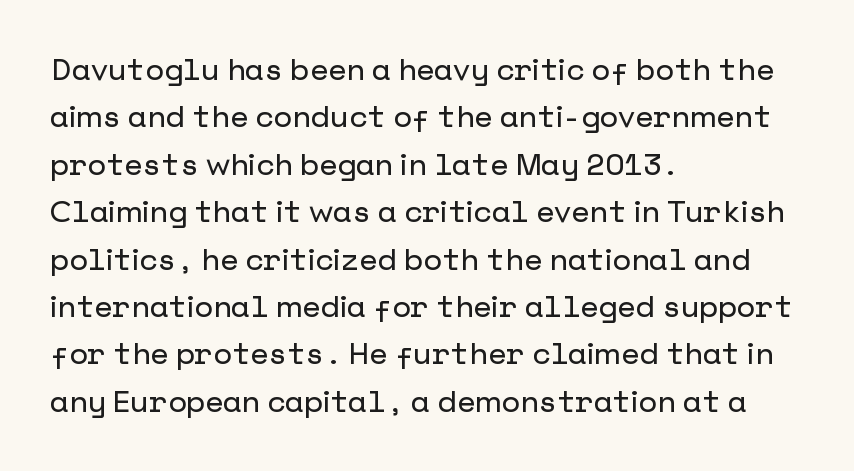
The image shows 30 px sans-serif type, upright; set left-aligned, normal line spacing (1.58x), normal letter spacing, not underlined; low stroke contrast and a medium x-height.
